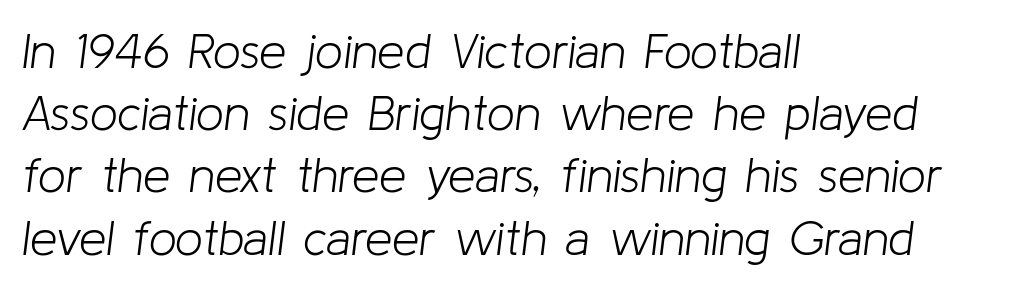
{"italic": "yes", "lean": "right", "slant_degrees": 8, "bold": "no", "weight": "light", "width": "normal", "stroke_contrast": "low", "x_height": "medium", "monospaced": "no", "underline": "no", "align": "left", "line_spacing": "normal", "line_spacing_ratio": 1.27, "letter_spacing": "normal", "letter_spacing_em": 0.0, "glyph_px": 49}
